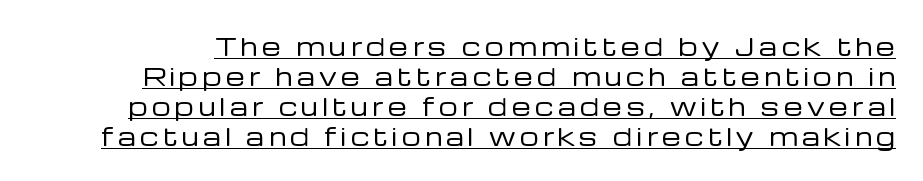
Students, observe the line beneath the letters — that is underlining. Is there any slant? The stems are plumb. Is this a heavy cut? Hardly; it is regular or lighter. Normally led — the rows are evenly, conventionally spaced.
